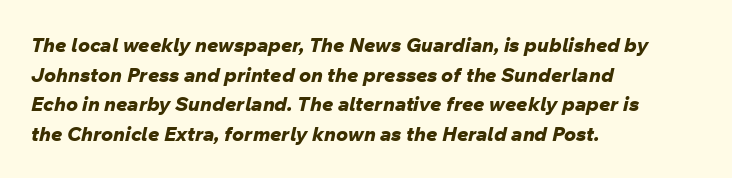
Q: Is the text bold? A: Yes.
Q: Is the text italic (slanted)? A: Yes, it leans right by about 12 degrees.
Q: Is the text underlined? A: No.
Q: How is the paragraph aligned? A: Left-aligned.
Q: Is the spacing between letters normal or unusually wide? A: Normal.
Q: Is the spacing between lines tight, normal or loose? A: Normal.
